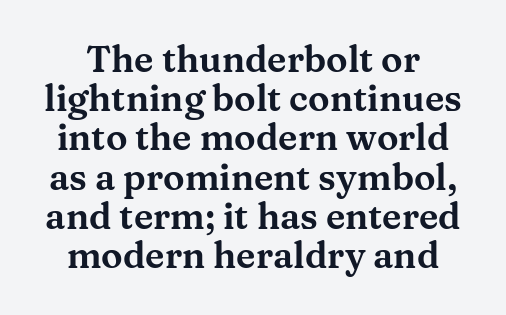
Q: Is the text italic (slanted)? A: No, it is upright.
Q: Is the typeface a serif or a sans-serif typeface? A: Serif.
Q: Is the text underlined? A: No.
Q: Is the spacing between letters normal or unusually wide? A: Normal.
Q: Is the spacing between lines tight, normal or loose? A: Tight.
Q: Width (condensed, normal, or wide)? A: Wide.
Q: Stroke contrast? A: Medium.
Q: x-height? A: Medium.
Q: Monospaced? A: No.
